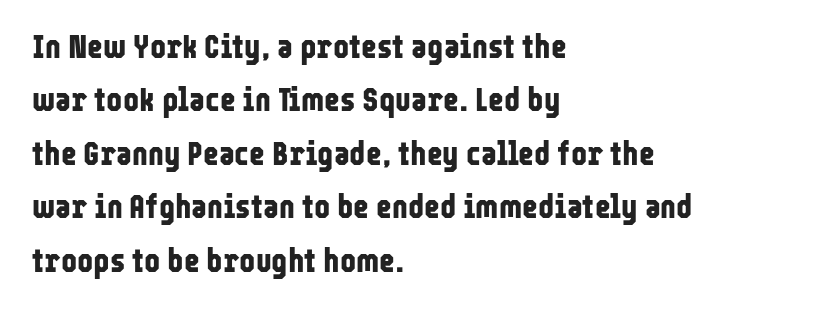
Q: Is the text bold? A: Yes.
Q: Is the text italic (slanted)? A: No, it is upright.
Q: Is the typeface a serif or a sans-serif typeface? A: Sans-serif.
Q: Is the text underlined? A: No.
Q: How is the paragraph aligned? A: Left-aligned.
Q: Is the spacing between letters normal or unusually wide? A: Normal.
Q: Is the spacing between lines tight, normal or loose? A: Normal.
Q: Width (condensed, normal, or wide)? A: Condensed.
Q: Stroke contrast? A: Low.
Q: x-height? A: Medium.
Q: Monospaced? A: No.
